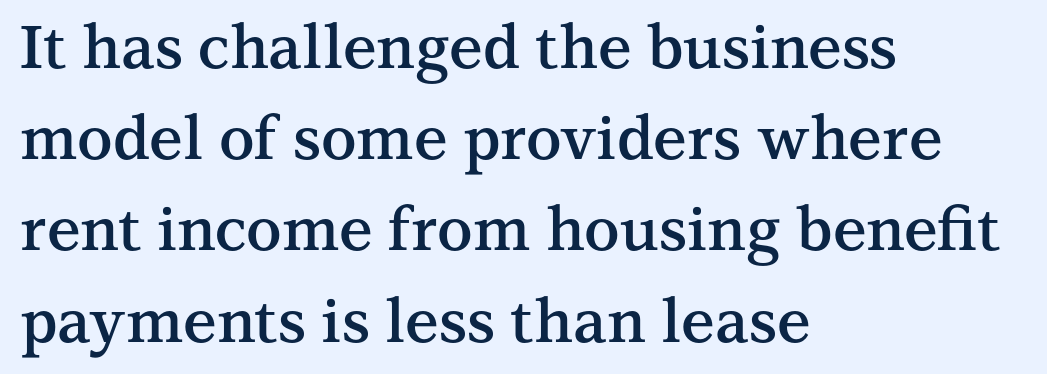
The letters carry serifs — small finishing strokes at the ends of their stems. Letters rest on an invisible, unmarked baseline. These lines stack with their left ends in a neat column. The lettering stays uniformly vertical, giving the passage a roman look. The passage shown is semibold, sitting just below true bold. Leading: standard.
